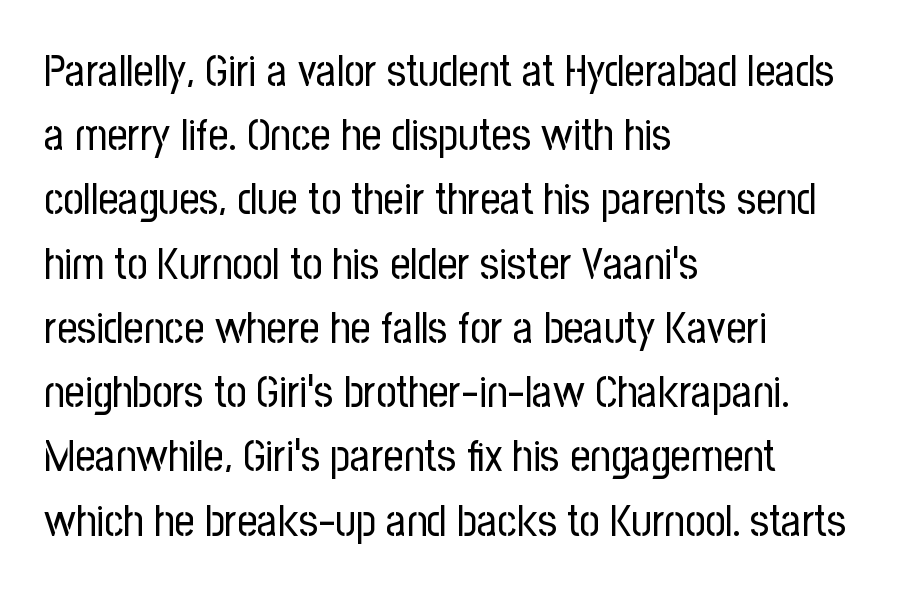
{"serif": "no", "italic": "no", "bold": "no", "weight": "regular", "width": "condensed", "stroke_contrast": "low", "x_height": "medium", "monospaced": "no", "underline": "no", "align": "left", "line_spacing": "normal", "line_spacing_ratio": 1.46, "letter_spacing": "normal", "letter_spacing_em": 0.0, "glyph_px": 44}
